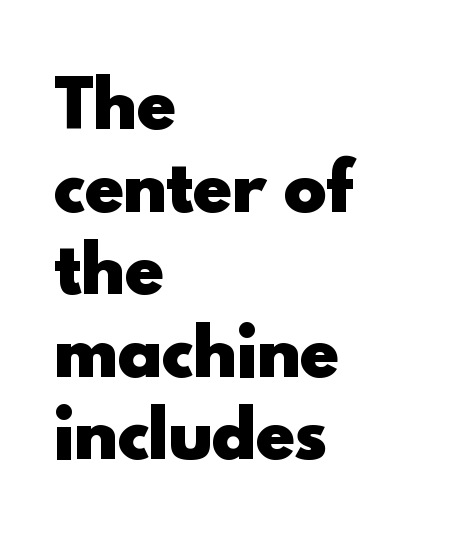
{"serif": "no", "italic": "no", "bold": "yes", "weight": "heavy", "width": "normal", "x_height": "small", "monospaced": "no", "underline": "no", "align": "left", "line_spacing": "normal", "line_spacing_ratio": 1.27, "letter_spacing": "normal", "letter_spacing_em": 0.0, "glyph_px": 65}
